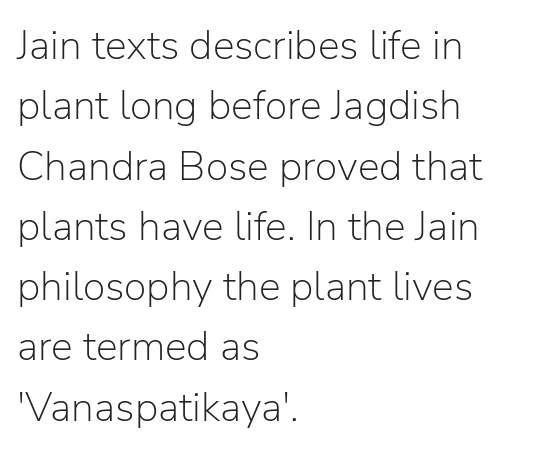
The zone under the glyphs is completely vacant. Serifs: no, the terminals of the letterforms are clean. The lettering stays uniformly vertical, giving the passage a roman look. Teacher's note: observe the even left margin — that is flush-left alignment.
